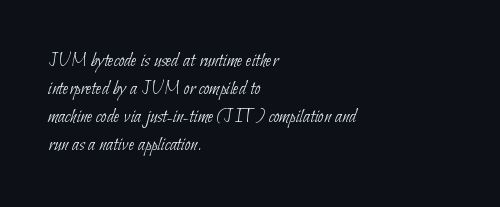
Q: Is the text bold? A: No.
Q: Is the text underlined? A: No.
Q: How is the paragraph aligned? A: Left-aligned.
Q: Is the spacing between letters normal or unusually wide? A: Normal.
Q: Is the spacing between lines tight, normal or loose? A: Normal.
